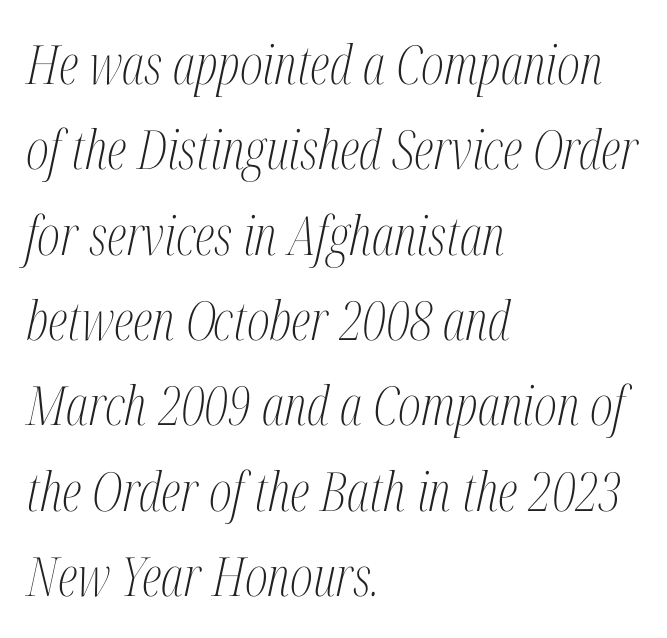
{"serif": "yes", "italic": "yes", "lean": "right", "slant_degrees": 12, "bold": "no", "weight": "light", "width": "condensed", "stroke_contrast": "medium", "x_height": "medium", "monospaced": "no", "underline": "no", "align": "left", "line_spacing": "normal", "line_spacing_ratio": 1.58, "letter_spacing": "normal", "letter_spacing_em": 0.0, "glyph_px": 54}
